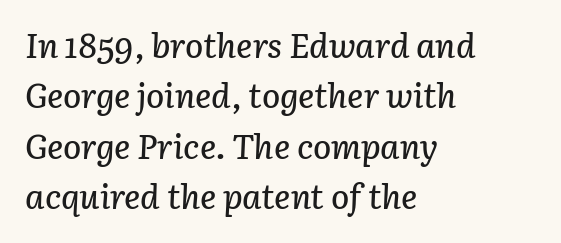
Think of a printed novel: that variable character pitch is what you see here. The whole block is typeset with a tilt. Type without underlining. A classic flush-left, rag-right setting is used for this passage.
